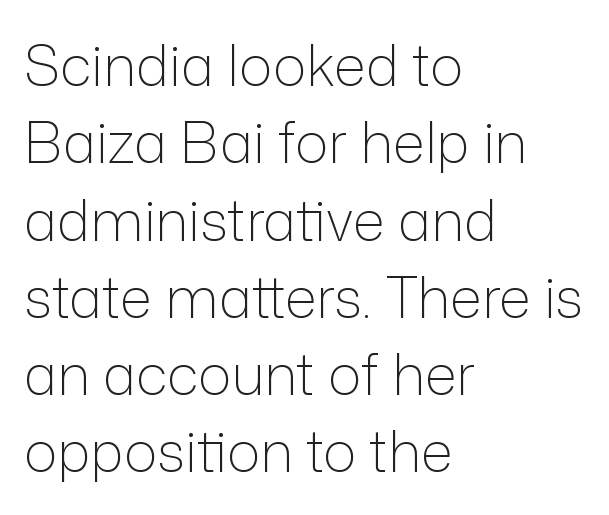
The image shows 56 px light sans-serif type, upright; set left-aligned, normal line spacing (1.38x), normal letter spacing, not underlined; low stroke contrast and a medium x-height.
